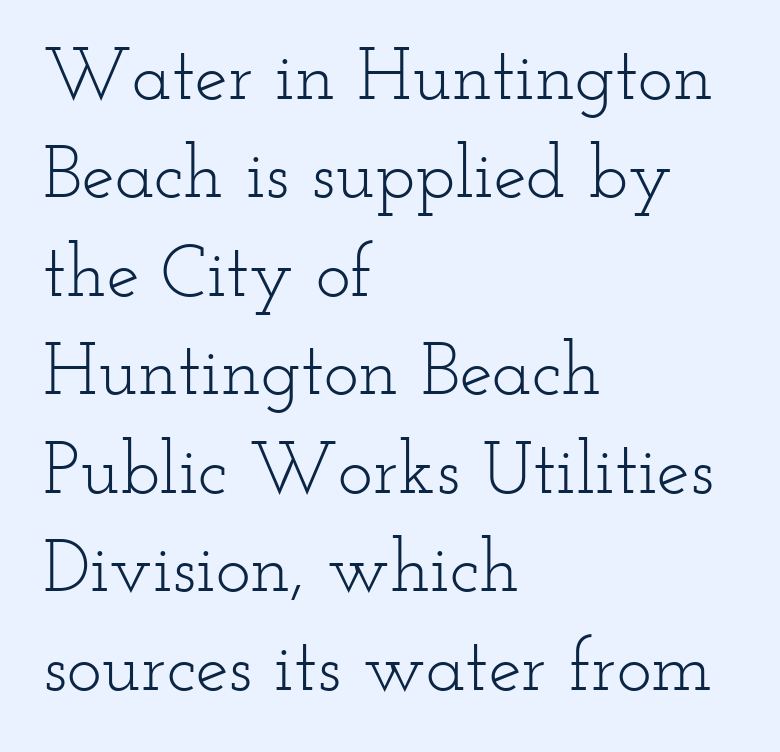
{"serif": "yes", "italic": "no", "bold": "no", "weight": "light", "width": "wide", "stroke_contrast": "low", "x_height": "small", "monospaced": "no", "underline": "no", "align": "left", "line_spacing": "normal", "line_spacing_ratio": 1.33, "letter_spacing": "normal", "letter_spacing_em": 0.0, "glyph_px": 74}
